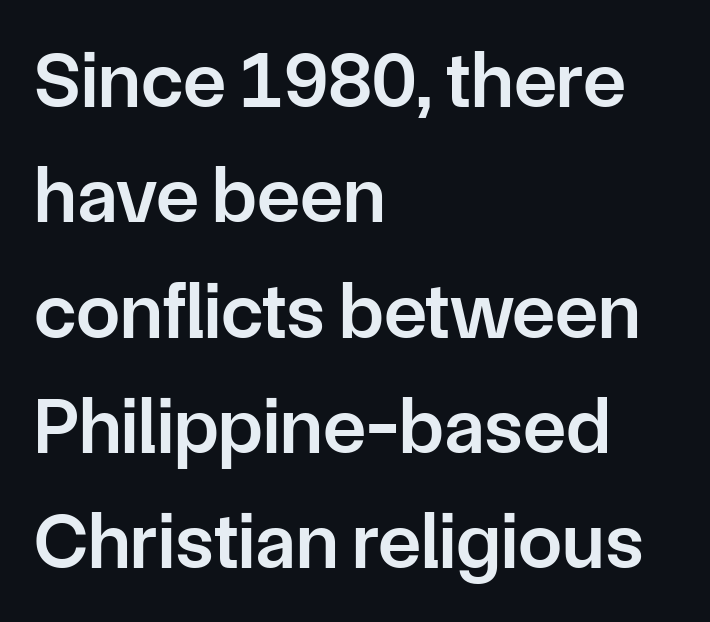
Q: Is the text bold? A: Semi-bold.
Q: Is the text italic (slanted)? A: No, it is upright.
Q: Is the typeface a serif or a sans-serif typeface? A: Sans-serif.
Q: Is the text underlined? A: No.
Q: How is the paragraph aligned? A: Left-aligned.
Q: Is the spacing between letters normal or unusually wide? A: Normal.
Q: Is the spacing between lines tight, normal or loose? A: Normal.
Q: Width (condensed, normal, or wide)? A: Normal.
Q: Stroke contrast? A: Low.
Q: x-height? A: Medium.
Q: Monospaced? A: No.
